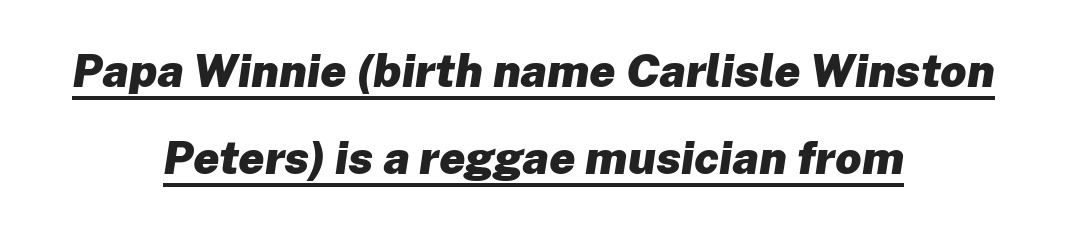
Q: Is the text bold? A: Yes.
Q: Is the text italic (slanted)? A: Yes, it leans right by about 8 degrees.
Q: Is the text underlined? A: Yes.
Q: How is the paragraph aligned? A: Centered.
Q: Is the spacing between letters normal or unusually wide? A: Normal.
Q: Is the spacing between lines tight, normal or loose? A: Loose.
Q: Width (condensed, normal, or wide)? A: Normal.
Q: Stroke contrast? A: Low.
Q: x-height? A: Medium.
Q: Monospaced? A: No.
